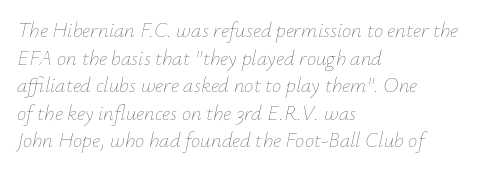
Q: Is the text bold? A: No.
Q: Is the text italic (slanted)? A: Yes, it leans right by about 12 degrees.
Q: Is the text underlined? A: No.
Q: How is the paragraph aligned? A: Left-aligned.
Q: Is the spacing between letters normal or unusually wide? A: Normal.
Q: Is the spacing between lines tight, normal or loose? A: Normal.
